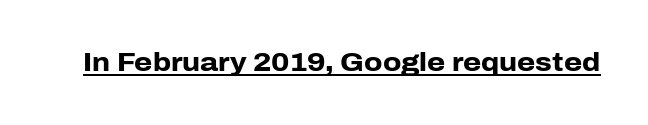
Q: Is the text bold? A: Yes.
Q: Is the text italic (slanted)? A: No, it is upright.
Q: Is the text underlined? A: Yes.
Q: Is the spacing between letters normal or unusually wide? A: Normal.
